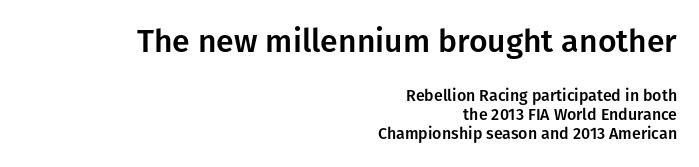
Look at the bottom of the vertical strokes: they stop flat, with no serifs. Plain, unruled lines of type. Here the first block reads like a headline and the second like body copy. The typesetter chose a ragged-left arrangement here.
